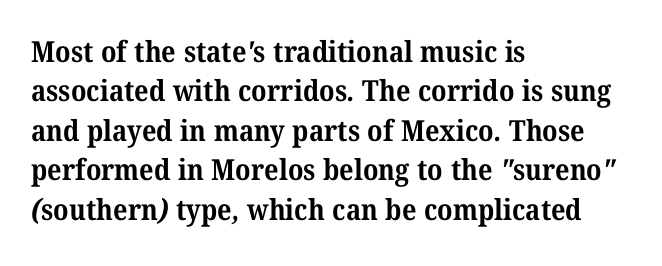
{"serif": "yes", "bold": "yes", "weight": "bold", "width": "normal", "stroke_contrast": "medium", "x_height": "medium", "monospaced": "no", "underline": "no", "align": "left", "line_spacing": "normal", "line_spacing_ratio": 1.36, "letter_spacing": "normal", "letter_spacing_em": 0.0, "glyph_px": 29}
